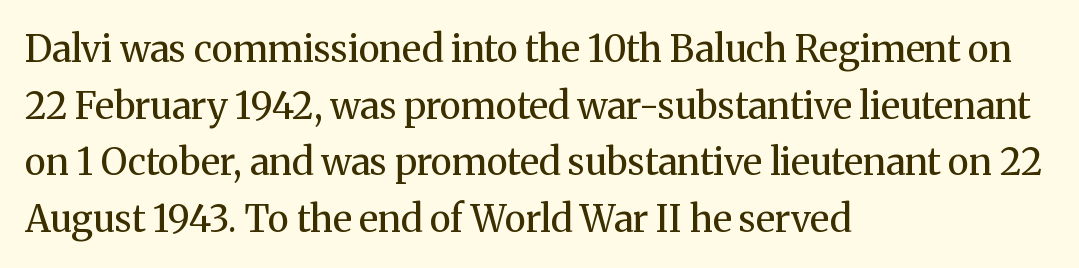
Q: Is the text bold? A: No.
Q: Is the text italic (slanted)? A: No, it is upright.
Q: Is the typeface a serif or a sans-serif typeface? A: Serif.
Q: Is the text underlined? A: No.
Q: How is the paragraph aligned? A: Left-aligned.
Q: Is the spacing between letters normal or unusually wide? A: Normal.
Q: Is the spacing between lines tight, normal or loose? A: Normal.
Q: Width (condensed, normal, or wide)? A: Normal.
Q: Stroke contrast? A: Medium.
Q: x-height? A: Medium.
Q: Monospaced? A: No.
